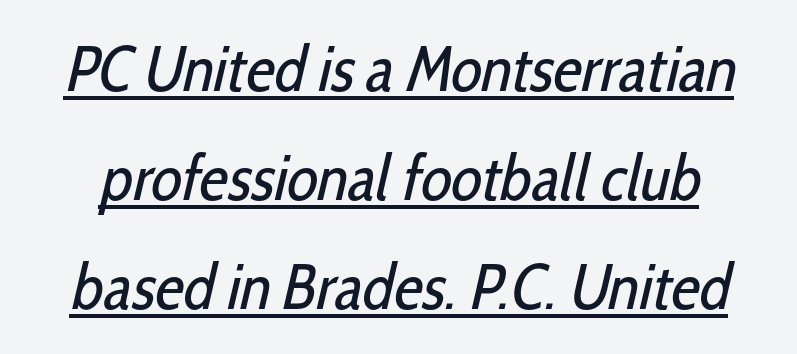
{"serif": "no", "bold": "no", "weight": "regular", "width": "condensed", "stroke_contrast": "low", "x_height": "medium", "monospaced": "no", "underline": "yes", "line_spacing": "normal", "line_spacing_ratio": 1.7, "letter_spacing": "normal", "letter_spacing_em": 0.0, "glyph_px": 64}
